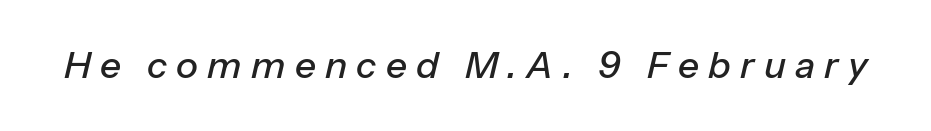
The image shows 37 px text type, italic (leaning right); set unusually wide letter spacing (+0.25 em), not underlined; low stroke contrast and a medium x-height.
